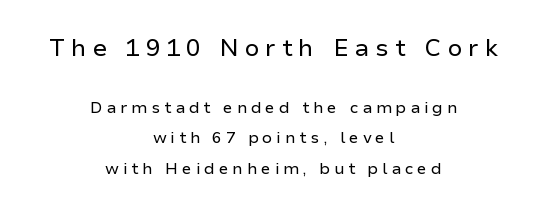
{"italic": "no", "bold": "no", "underline": "no", "align": "center", "line_spacing": "loose", "line_spacing_ratio": 1.9, "letter_spacing": "wide", "letter_spacing_em": 0.24, "larger_block": "first", "size_ratio": 1.5, "glyph_px": 24}
